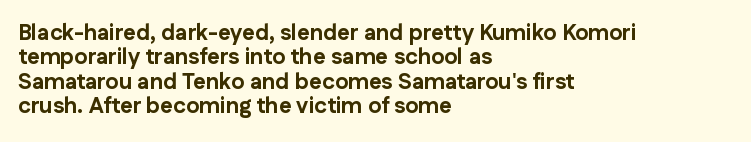
The image shows 22 px bold type, upright; set left-aligned, tight line spacing (1.11x), normal letter spacing, not underlined.
